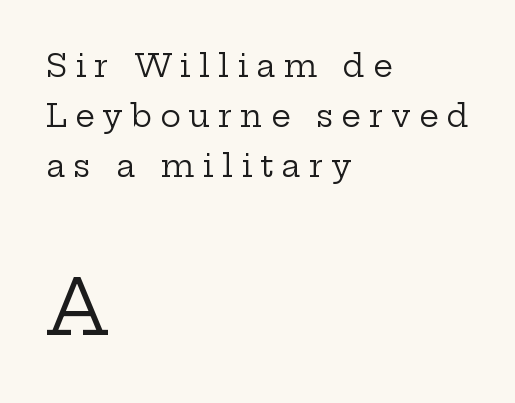
{"serif": "yes", "italic": "no", "bold": "no", "weight": "regular", "width": "wide", "stroke_contrast": "low", "x_height": "medium", "monospaced": "no", "underline": "no", "align": "left", "line_spacing": "normal", "line_spacing_ratio": 1.62, "letter_spacing": "wide", "letter_spacing_em": 0.26, "larger_block": "second", "size_ratio": 2.48, "glyph_px": 77}
